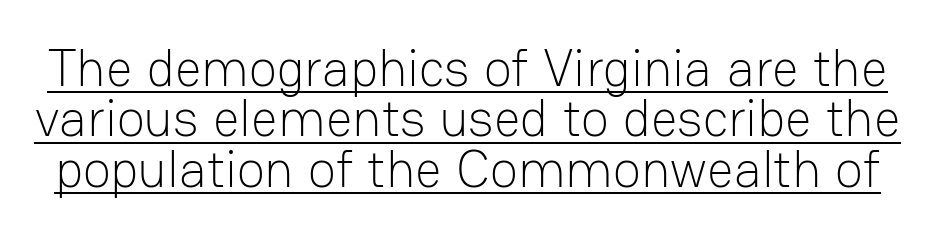
{"serif": "no", "italic": "no", "bold": "no", "weight": "light", "width": "normal", "stroke_contrast": "low", "x_height": "medium", "monospaced": "no", "underline": "yes", "line_spacing": "tight", "line_spacing_ratio": 0.97, "letter_spacing": "normal", "letter_spacing_em": 0.0, "glyph_px": 52}
